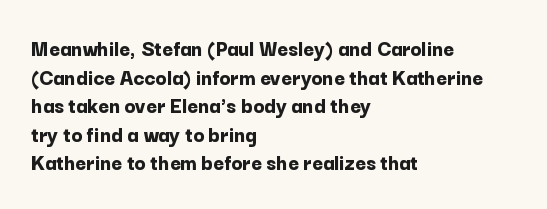
Q: Is the text bold? A: Yes.
Q: Is the text italic (slanted)? A: No, it is upright.
Q: Is the text underlined? A: No.
Q: How is the paragraph aligned? A: Left-aligned.
Q: Is the spacing between letters normal or unusually wide? A: Normal.
